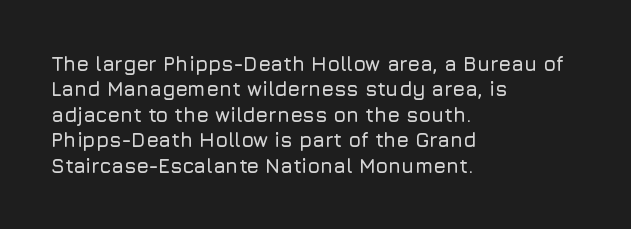
Q: Is the text italic (slanted)? A: No, it is upright.
Q: Is the text underlined? A: No.
Q: How is the paragraph aligned? A: Left-aligned.
Q: Is the spacing between letters normal or unusually wide? A: Normal.
Q: Is the spacing between lines tight, normal or loose? A: Normal.
